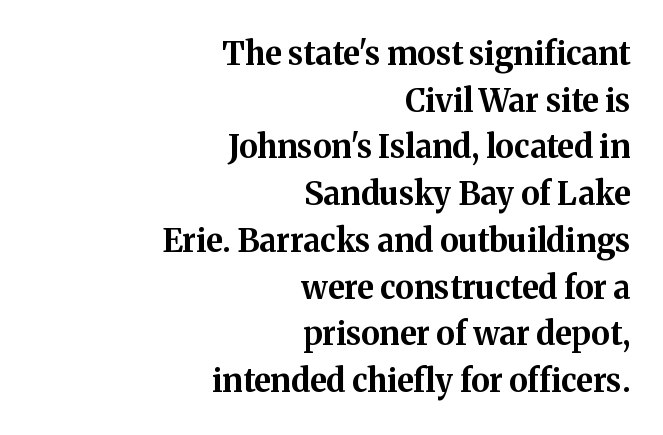
In terms of posture, this sample is upright. The rendering anchors every line to the right-hand side. Here the designer chose a conventional face with non-uniform glyph widths. The space directly below the letters is spotless. What kind of face is this? One with serifs. Baseline-to-baseline distance is the conventional proportion of letter height.
